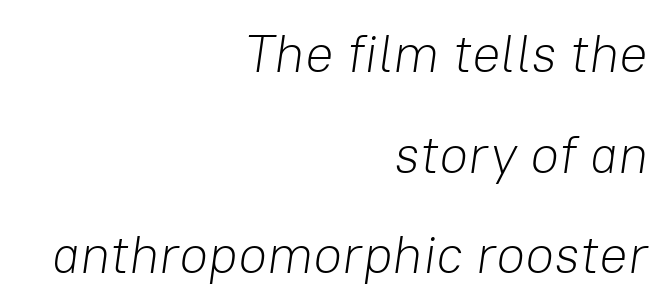
Q: Is the text bold? A: No.
Q: Is the text italic (slanted)? A: Yes, it leans right by about 8 degrees.
Q: Is the text underlined? A: No.
Q: How is the paragraph aligned? A: Right-aligned.
Q: Is the spacing between letters normal or unusually wide? A: Normal.
Q: Is the spacing between lines tight, normal or loose? A: Loose.
Q: Width (condensed, normal, or wide)? A: Normal.
Q: Stroke contrast? A: Low.
Q: x-height? A: Medium.
Q: Monospaced? A: No.
